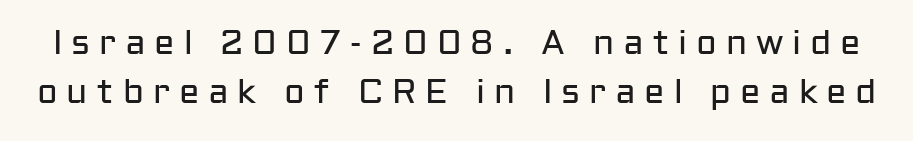
Q: Is the text bold? A: No.
Q: Is the text italic (slanted)? A: No, it is upright.
Q: Is the typeface a serif or a sans-serif typeface? A: Sans-serif.
Q: Is the text underlined? A: No.
Q: Is the spacing between letters normal or unusually wide? A: Unusually wide.
Q: Is the spacing between lines tight, normal or loose? A: Normal.
Q: Width (condensed, normal, or wide)? A: Normal.
Q: Stroke contrast? A: Low.
Q: x-height? A: Medium.
Q: Monospaced? A: No.
